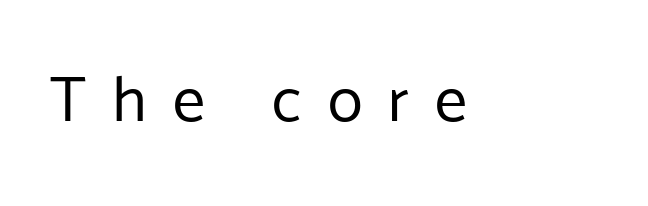
The type family on display is of the sans-serif kind. Does extra space separate the letters? Yes, quite a lot of it. Check under the words: just untouched page. Upright lettering throughout.
